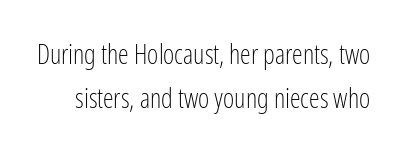
The image shows 27 px text type, upright; set normal line spacing (1.62x), normal letter spacing, not underlined.
